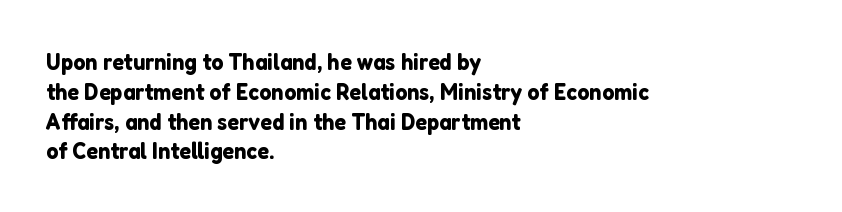
Q: Is the text italic (slanted)? A: No, it is upright.
Q: Is the text underlined? A: No.
Q: How is the paragraph aligned? A: Left-aligned.
Q: Is the spacing between letters normal or unusually wide? A: Normal.
